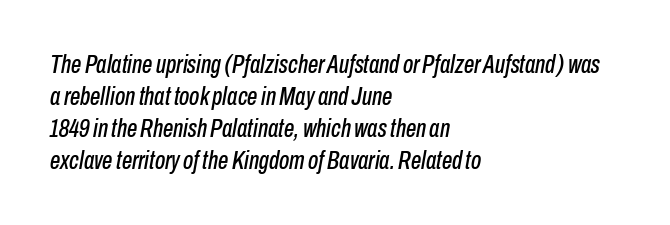
The image shows 26 px text type, italic (leaning right); set left-aligned, line spacing 1.23x, normal letter spacing, not underlined.
